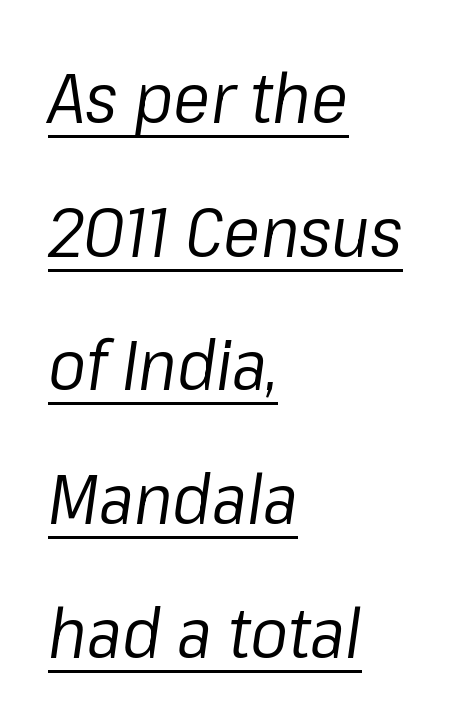
Q: Is the text bold? A: No.
Q: Is the text italic (slanted)? A: Yes, it leans right by about 8 degrees.
Q: Is the text underlined? A: Yes.
Q: How is the paragraph aligned? A: Left-aligned.
Q: Is the spacing between letters normal or unusually wide? A: Normal.
Q: Is the spacing between lines tight, normal or loose? A: Loose.
Q: Width (condensed, normal, or wide)? A: Normal.
Q: Stroke contrast? A: Low.
Q: x-height? A: Medium.
Q: Monospaced? A: No.
